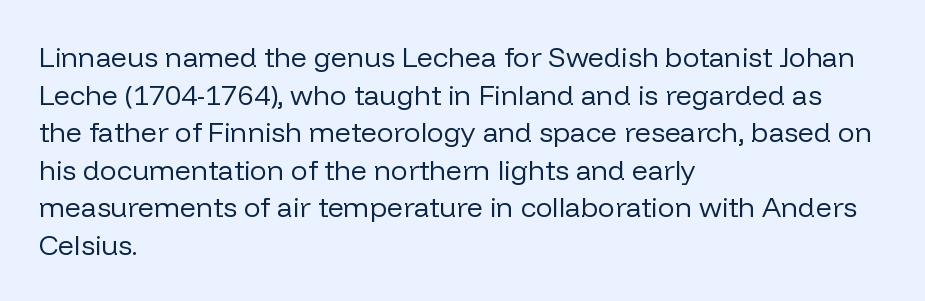
The image shows 28 px regular-weight sans-serif type, upright; set left-aligned, normal line spacing (1.34x), normal letter spacing, not underlined; low stroke contrast and a medium x-height.
